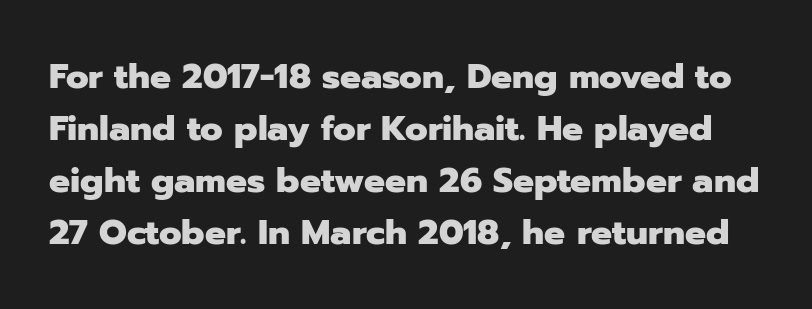
This sample keeps an unexceptional amount of space between lines. Honestly, there is no underline to notice here at all. Unlike italic type, these characters show no tilt at all. Honestly, the letter spacing is just normal — you wouldn't notice it. Each letter keeps its own natural width here, so spacing adapts to shape.
